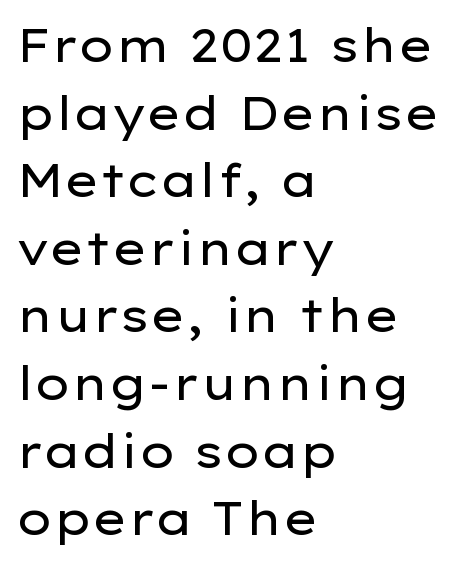
{"serif": "no", "italic": "no", "bold": "no", "weight": "regular", "width": "wide", "stroke_contrast": "low", "x_height": "medium", "monospaced": "no", "underline": "no", "align": "left", "line_spacing": "normal", "line_spacing_ratio": 1.47, "letter_spacing": "normal", "letter_spacing_em": 0.0, "glyph_px": 46}
